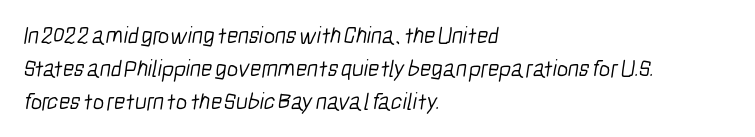
{"bold": "no", "underline": "no", "align": "left", "line_spacing": "normal", "line_spacing_ratio": 1.37, "letter_spacing": "normal", "letter_spacing_em": 0.0, "glyph_px": 24}
